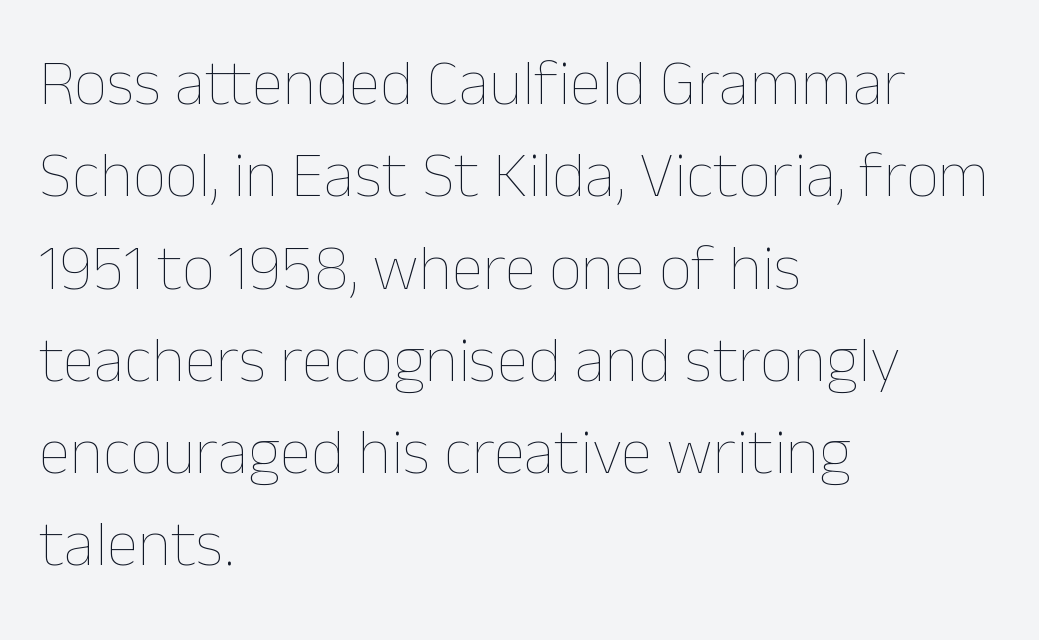
Q: Is the text bold? A: No.
Q: Is the text italic (slanted)? A: No, it is upright.
Q: Is the text underlined? A: No.
Q: How is the paragraph aligned? A: Left-aligned.
Q: Is the spacing between letters normal or unusually wide? A: Normal.
Q: Is the spacing between lines tight, normal or loose? A: Normal.
Q: Width (condensed, normal, or wide)? A: Normal.
Q: Stroke contrast? A: Low.
Q: x-height? A: Medium.
Q: Monospaced? A: No.
